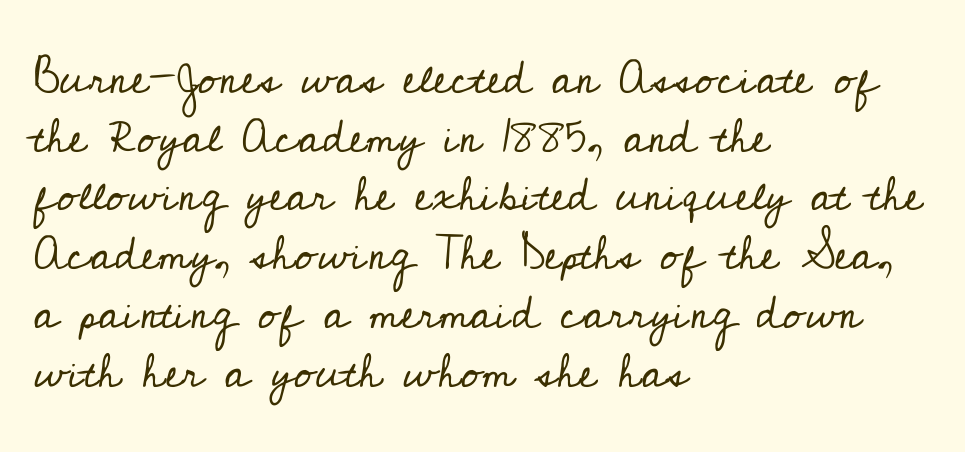
{"serif": "yes", "bold": "no", "weight": "regular", "width": "normal", "stroke_contrast": "low", "x_height": "small", "monospaced": "no", "underline": "no", "align": "left", "line_spacing": "normal", "line_spacing_ratio": 1.25, "letter_spacing": "normal", "letter_spacing_em": 0.0, "glyph_px": 47}
